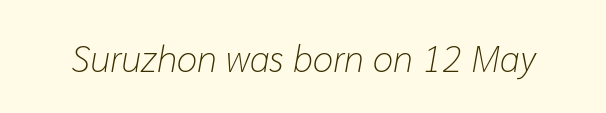
The image shows 37 px light type, italic (leaning right); set normal letter spacing, not underlined; low stroke contrast and a medium x-height.
